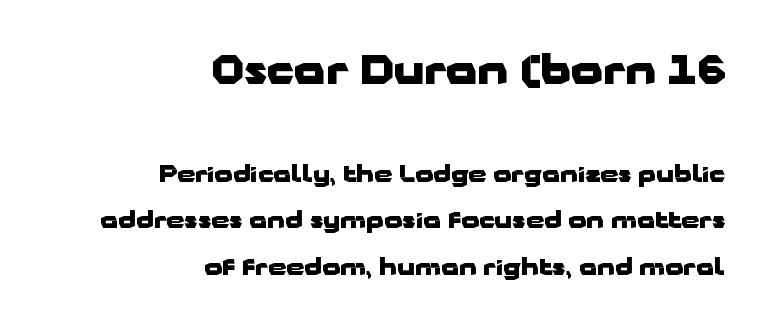
Is the lower block the larger one? No — the upper block carries the bigger type. Line spacing here is loose. A sans-serif font was chosen for this passage. The text block is weighted toward the right margin, trailing off unevenly leftward. Characters follow at the spacing the type designer built in. No italicization has been applied; the sample stays upright.
